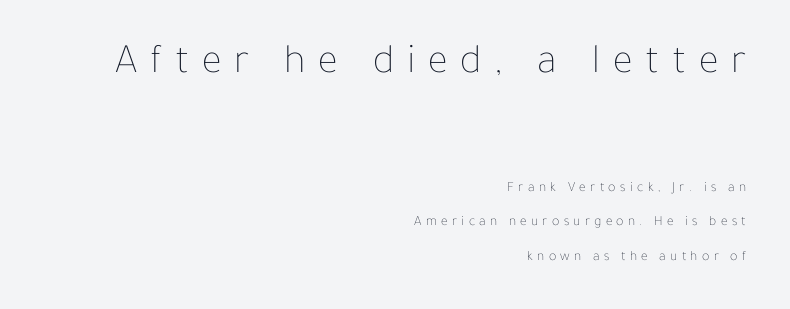
The image shows 42 px thin type, upright; set right-aligned, loose line spacing (2.46x), unusually wide letter spacing (+0.31 em), not underlined; the first (top) block is 3.0x larger; low stroke contrast and a medium x-height.
